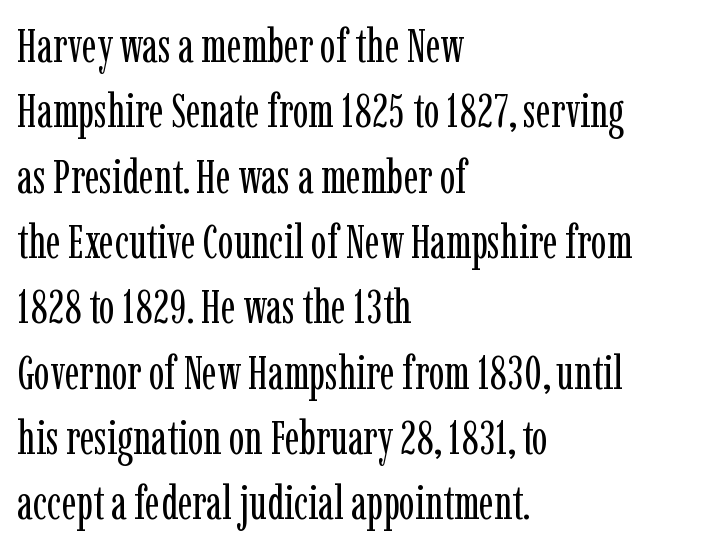
The space directly below the letters is spotless. The rendering uses a moderate line-height, typical for paragraphs. Stems here are at most as thick as an everyday book face. Varying glyph widths throughout — classic text-font behaviour. Spacing between characters is what you'd get straight out of the box. Line starts are locked; line ends wander.
